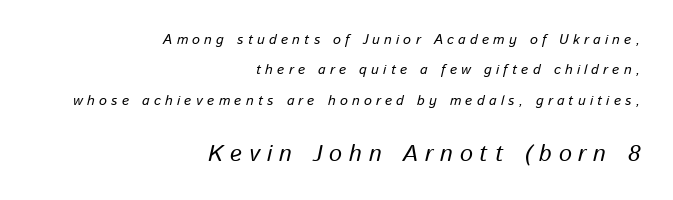
The image shows 23 px text type, italic (leaning right); set right-aligned, loose line spacing (2.17x), unusually wide letter spacing (+0.3 em), not underlined; the second (bottom) block is 1.64x larger.
